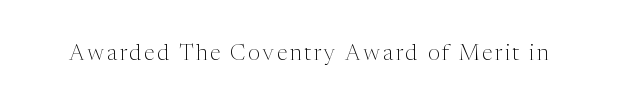
{"italic": "no", "bold": "no", "underline": "no", "glyph_px": 22}
